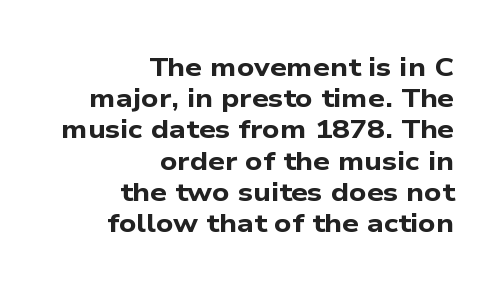
Line endings align vertically; line beginnings do not. This rendering leaves character spacing at its baseline value. Descenders hang freely into open space. Heavy-handed strokes throughout: this text is bold.
